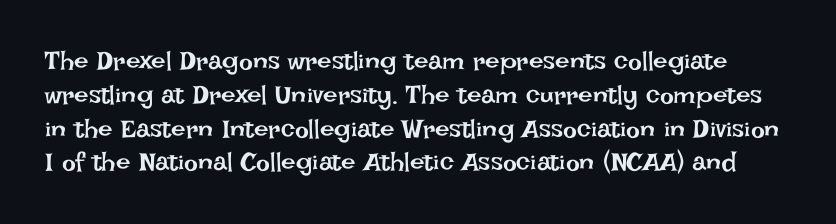
The image shows 26 px text type, upright; set normal line spacing (1.3x), normal letter spacing, not underlined.
